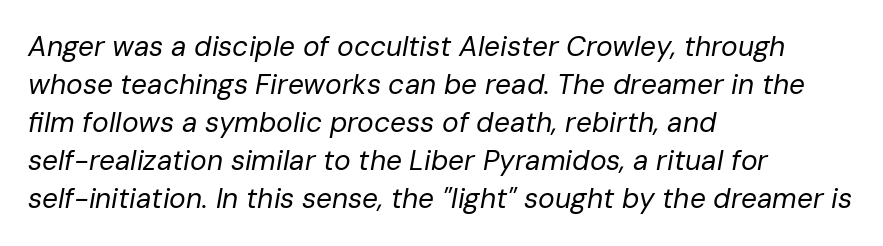
{"italic": "yes", "lean": "right", "slant_degrees": 10, "bold": "no", "weight": "regular", "width": "normal", "stroke_contrast": "low", "x_height": "medium", "monospaced": "no", "underline": "no", "align": "left", "line_spacing": "normal", "line_spacing_ratio": 1.36, "letter_spacing": "normal", "letter_spacing_em": 0.0, "glyph_px": 28}
